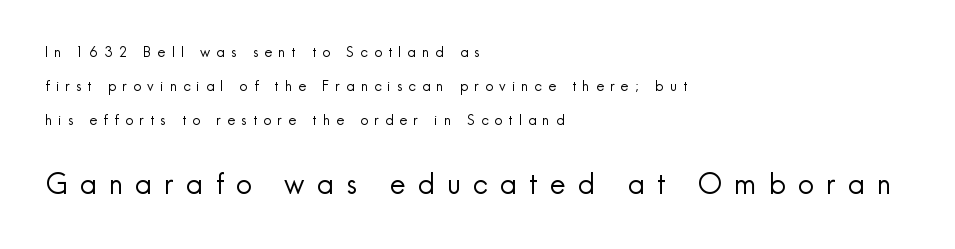
{"serif": "no", "italic": "no", "bold": "no", "weight": "regular", "width": "normal", "x_height": "small", "monospaced": "no", "underline": "no", "align": "left", "line_spacing": "loose", "line_spacing_ratio": 2.44, "letter_spacing": "wide", "letter_spacing_em": 0.44, "larger_block": "second", "size_ratio": 2.0, "glyph_px": 28}
